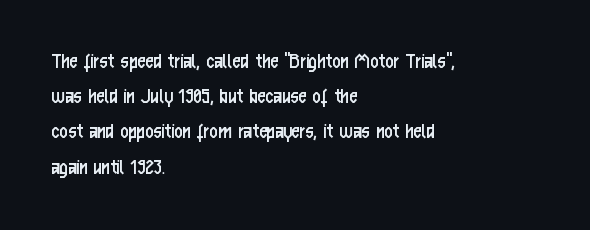
A typesetter would call this leading conventional body-copy spacing. Casual observation: everything's shoved over to the left. Counters stay open thanks to moderate or lighter strokes. The lettering stays uniformly vertical, giving the passage a roman look. No extra tracking has been applied to these lines. The gap between lines stays unmarked.
